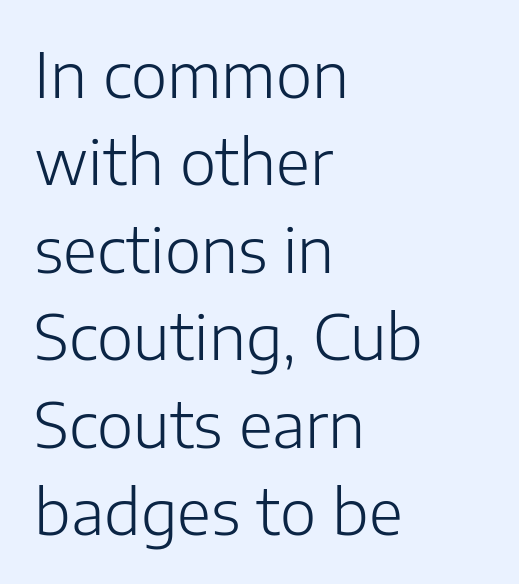
The image shows 62 px light sans-serif type, upright; set left-aligned, normal line spacing (1.41x), normal letter spacing, not underlined; low stroke contrast and a medium x-height.
